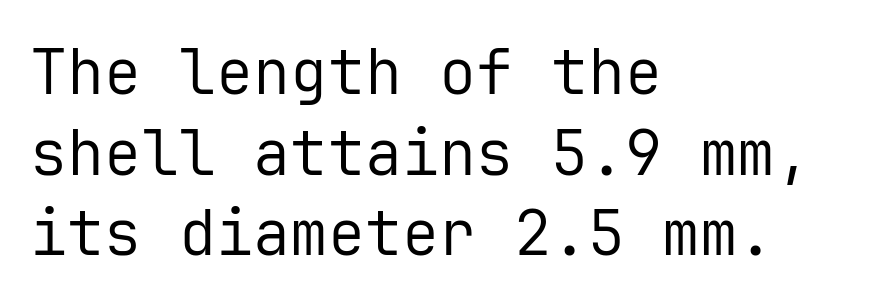
The image shows 62 px regular-weight sans-serif type, upright, monospaced; set left-aligned, normal line spacing (1.3x), normal letter spacing, not underlined; low stroke contrast and a medium x-height.
